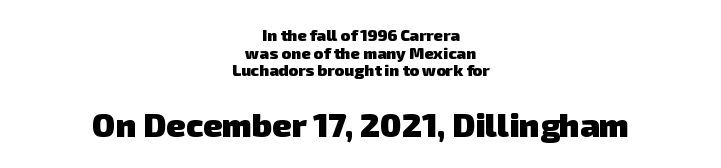
Q: Is the text bold? A: Yes.
Q: Is the typeface a serif or a sans-serif typeface? A: Sans-serif.
Q: Is the text underlined? A: No.
Q: How is the paragraph aligned? A: Centered.
Q: Is the spacing between letters normal or unusually wide? A: Normal.
Q: Is the spacing between lines tight, normal or loose? A: Tight.
Q: Which block of text is set in a larger size, the first (top) or the second (bottom)? A: The second (bottom) one.
Q: Width (condensed, normal, or wide)? A: Normal.
Q: Stroke contrast? A: Low.
Q: x-height? A: Medium.
Q: Monospaced? A: No.
